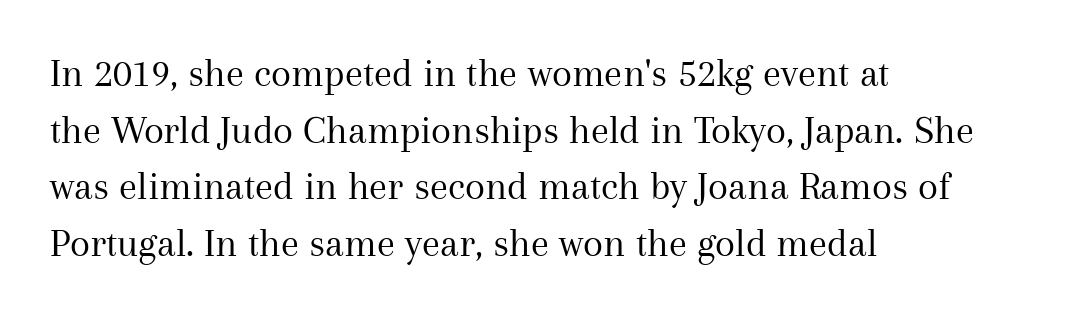
Q: Is the text bold? A: No.
Q: Is the text italic (slanted)? A: No, it is upright.
Q: Is the typeface a serif or a sans-serif typeface? A: Serif.
Q: Is the text underlined? A: No.
Q: How is the paragraph aligned? A: Left-aligned.
Q: Is the spacing between letters normal or unusually wide? A: Normal.
Q: Is the spacing between lines tight, normal or loose? A: Normal.
Q: Width (condensed, normal, or wide)? A: Normal.
Q: Stroke contrast? A: Medium.
Q: x-height? A: Medium.
Q: Monospaced? A: No.
